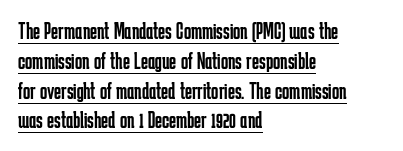
The image shows 24 px text type, upright; set left-aligned, line spacing 1.24x, normal letter spacing, underlined.
